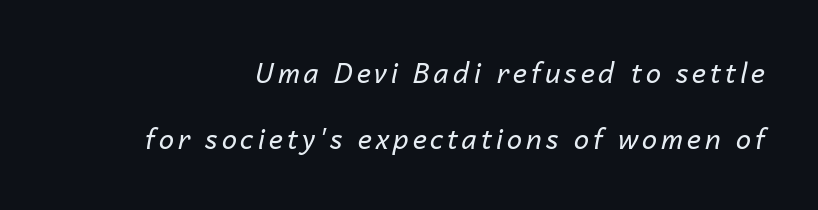
Q: Is the text bold? A: No.
Q: Is the text italic (slanted)? A: Yes, it leans right by about 14 degrees.
Q: Is the text underlined? A: No.
Q: Is the spacing between lines tight, normal or loose? A: Loose.
